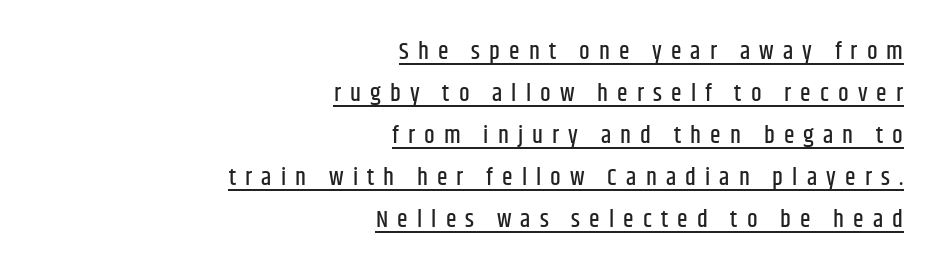
Loose tracking; the words dissolve into strings of separated letters. Compared with undecorated copy, this sample adds a rule below the words. Designer's note — italics off, roman on. Line ends are locked; line starts wander.
